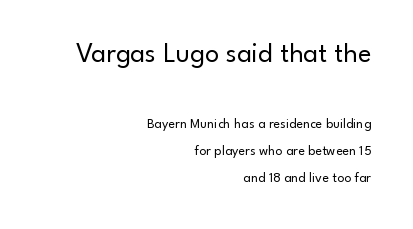
A bare baseline throughout the passage. Larger block? The one above; the one below is distinctly smaller. Spacing verdict: proportional, widths tailored to each character. The lines are quadded right. Weight: regular or lighter.
